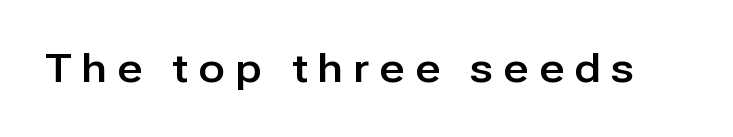
Q: Is the text italic (slanted)? A: No, it is upright.
Q: Is the typeface a serif or a sans-serif typeface? A: Sans-serif.
Q: Is the text underlined? A: No.
Q: Is the spacing between letters normal or unusually wide? A: Unusually wide.
Q: Width (condensed, normal, or wide)? A: Normal.
Q: Stroke contrast? A: Low.
Q: x-height? A: Medium.
Q: Monospaced? A: No.
